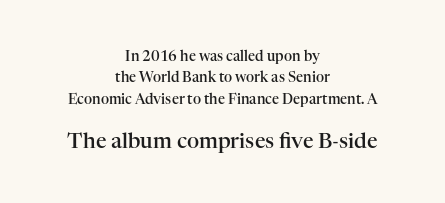
{"italic": "no", "bold": "semi", "underline": "no", "align": "center", "line_spacing": "normal", "line_spacing_ratio": 1.52, "letter_spacing": "normal", "letter_spacing_em": 0.0, "larger_block": "second", "size_ratio": 1.5, "glyph_px": 21}
